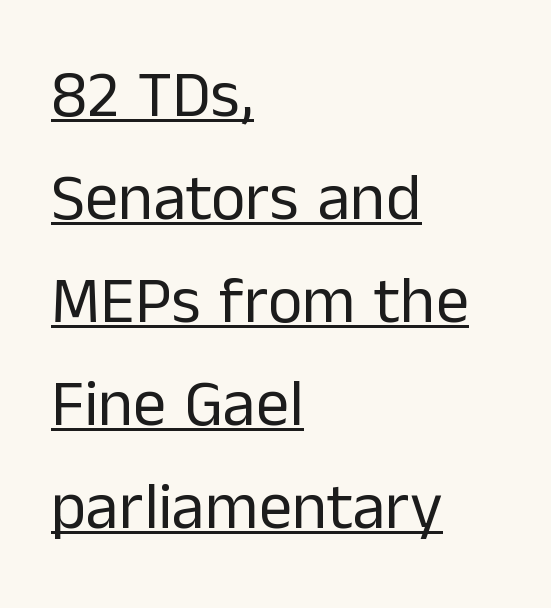
The image shows 66 px regular-weight sans-serif type, upright; set left-aligned, normal line spacing (1.56x), normal letter spacing, underlined; low stroke contrast and a medium x-height.
